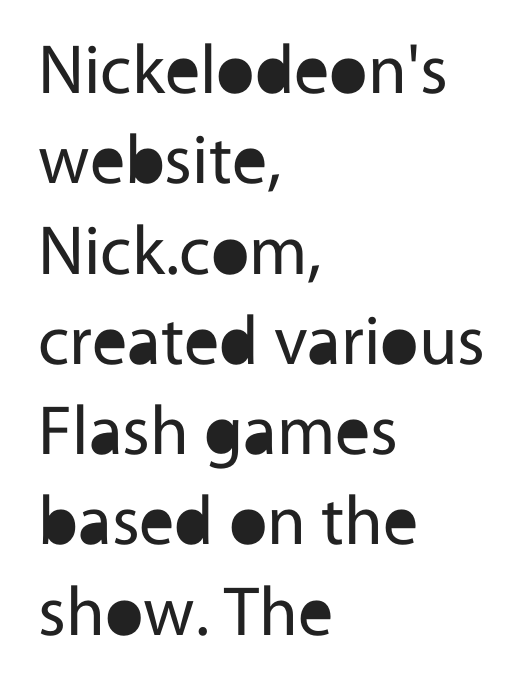
{"serif": "no", "italic": "no", "bold": "no", "weight": "regular", "width": "normal", "x_height": "medium", "monospaced": "no", "underline": "no", "align": "left", "line_spacing": "normal", "line_spacing_ratio": 1.29, "letter_spacing": "normal", "letter_spacing_em": 0.0, "glyph_px": 70}
